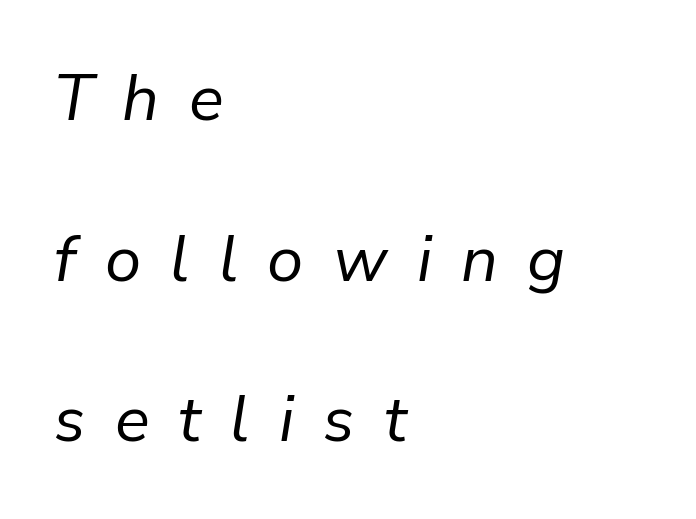
{"italic": "yes", "lean": "right", "slant_degrees": 9, "bold": "no", "weight": "regular", "width": "normal", "stroke_contrast": "low", "x_height": "medium", "monospaced": "no", "underline": "no", "align": "left", "line_spacing": "loose", "line_spacing_ratio": 2.47, "letter_spacing": "wide", "letter_spacing_em": 0.45, "glyph_px": 65}
